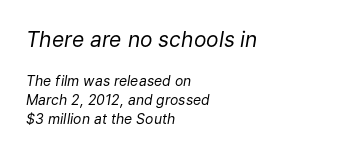
Visually, the top section dominates because its glyphs are scaled up. Compared with ordinary roman type, these characters are visibly tilted. Which margin do the lines hug? The left one — the right edge is uneven. No heavy texture on the line: the type isn't bold. Words appear dense and cohesive because spacing is normal.
